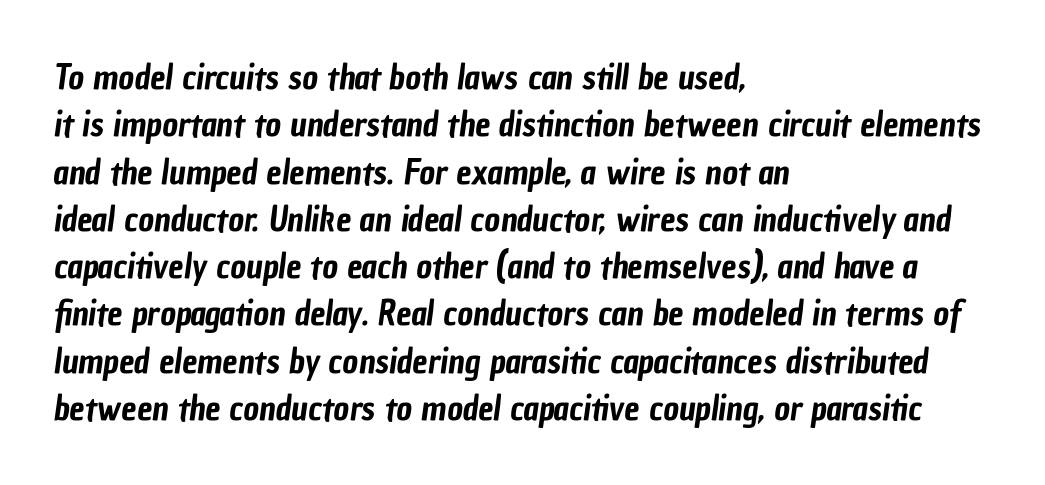
The font family rendered here belongs to the sans-serif group. Observe the ordinary spacing: letters are neighbours, not strangers. A typesetter would call this proportional, since set widths differ per character. Any mark beneath the type? The region is blank. Vertical spacing — default.
